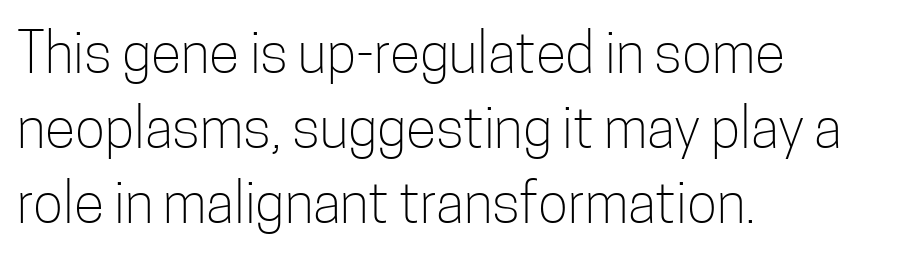
{"serif": "no", "italic": "no", "bold": "no", "weight": "light", "width": "condensed", "stroke_contrast": "low", "x_height": "medium", "monospaced": "no", "underline": "no", "align": "left", "line_spacing": "normal", "line_spacing_ratio": 1.34, "letter_spacing": "normal", "letter_spacing_em": 0.0, "glyph_px": 56}
